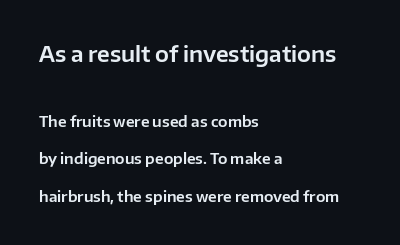
The image shows 22 px text type, upright; set left-aligned, loose line spacing (2.48x), normal letter spacing, not underlined; the first (top) block is 1.47x larger.
